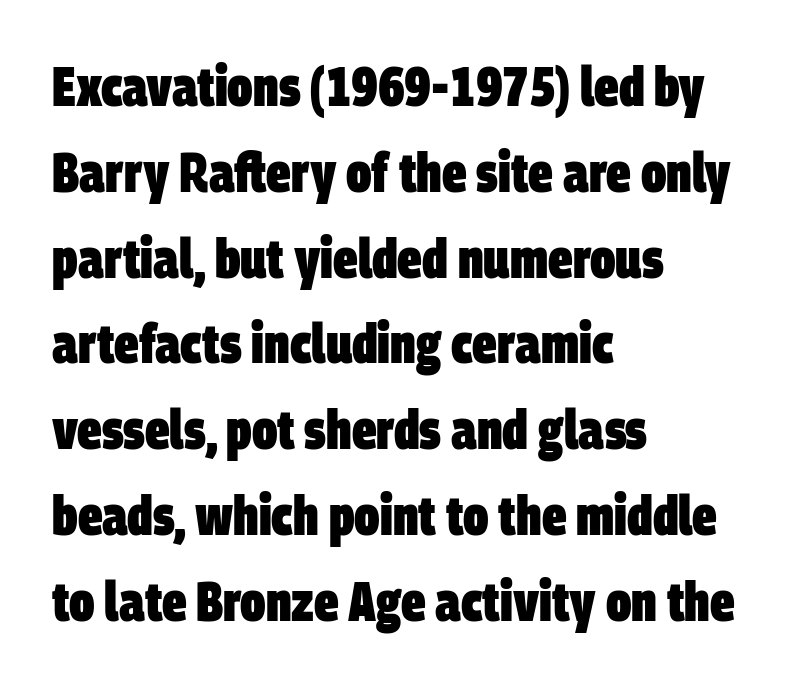
Q: Is the text bold? A: Yes.
Q: Is the typeface a serif or a sans-serif typeface? A: Sans-serif.
Q: Is the text underlined? A: No.
Q: How is the paragraph aligned? A: Left-aligned.
Q: Is the spacing between letters normal or unusually wide? A: Normal.
Q: Is the spacing between lines tight, normal or loose? A: Normal.
Q: Width (condensed, normal, or wide)? A: Condensed.
Q: Stroke contrast? A: Low.
Q: x-height? A: Large.
Q: Monospaced? A: No.
